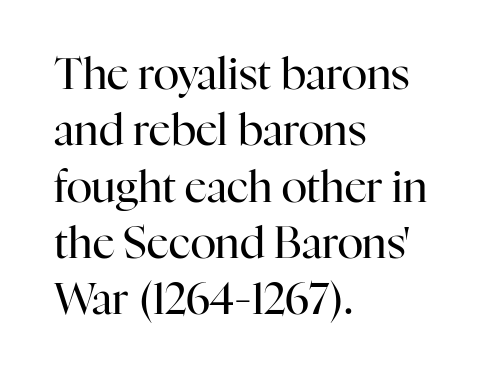
The image shows 43 px regular-weight serif type, upright; set left-aligned, normal line spacing (1.31x), normal letter spacing, not underlined; high stroke contrast and a medium x-height.
